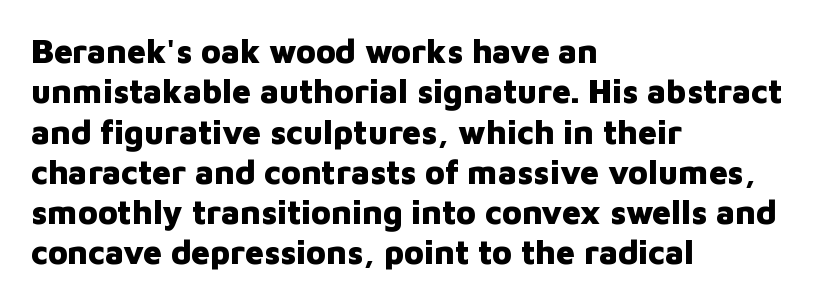
Q: Is the text bold? A: Yes.
Q: Is the text italic (slanted)? A: No, it is upright.
Q: Is the typeface a serif or a sans-serif typeface? A: Sans-serif.
Q: Is the text underlined? A: No.
Q: How is the paragraph aligned? A: Left-aligned.
Q: Is the spacing between letters normal or unusually wide? A: Normal.
Q: Width (condensed, normal, or wide)? A: Normal.
Q: Stroke contrast? A: Low.
Q: x-height? A: Medium.
Q: Monospaced? A: No.
